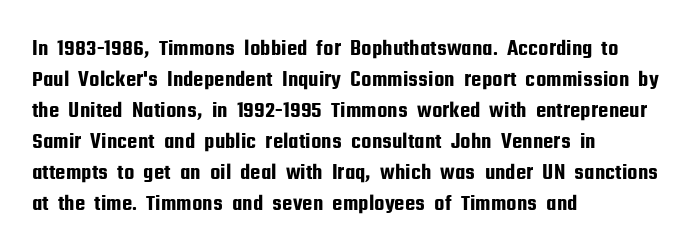
The designer left line spacing at the default. Glance below the letters and you will spot only blank space. The letters sit at their default tracking, neither squeezed nor spread. If you drew a line through each stem, it would be perfectly vertical. The compositor pushed each line to the left boundary.
